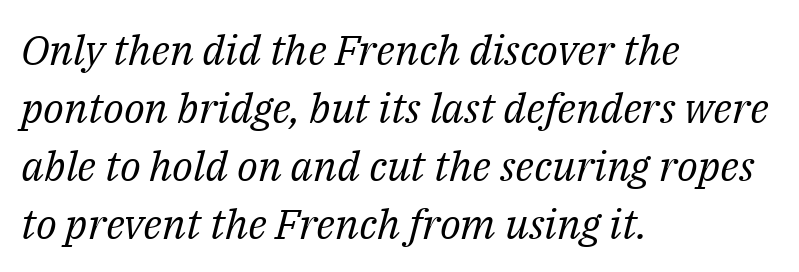
The face looks like a standard text weight, possibly lighter. Underlining? Definitely not there. Style check: oblique. The lines sit at an ordinary, default distance from one another. This sample uses plain, unmodified letter spacing.
